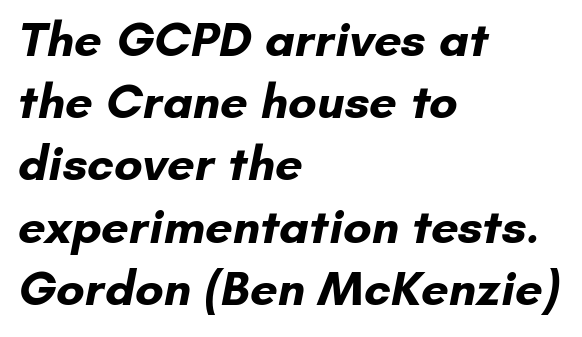
The image shows 49 px bold sans-serif type; set left-aligned, normal line spacing (1.27x), normal letter spacing, not underlined; low stroke contrast and a small x-height.
